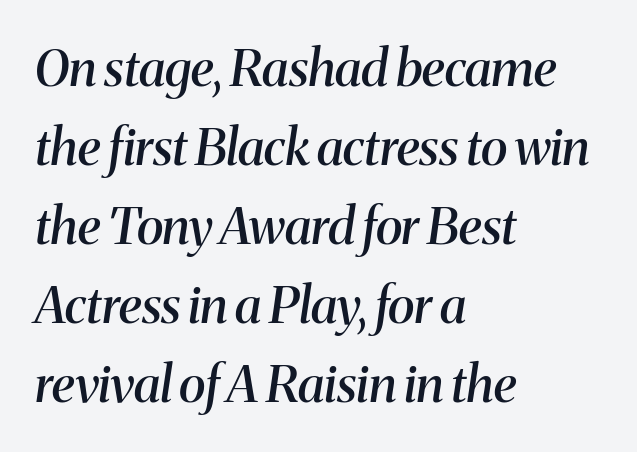
The image shows 51 px semibold serif type, italic (leaning right); set left-aligned, normal line spacing (1.55x), normal letter spacing, not underlined; medium stroke contrast and a medium x-height.
